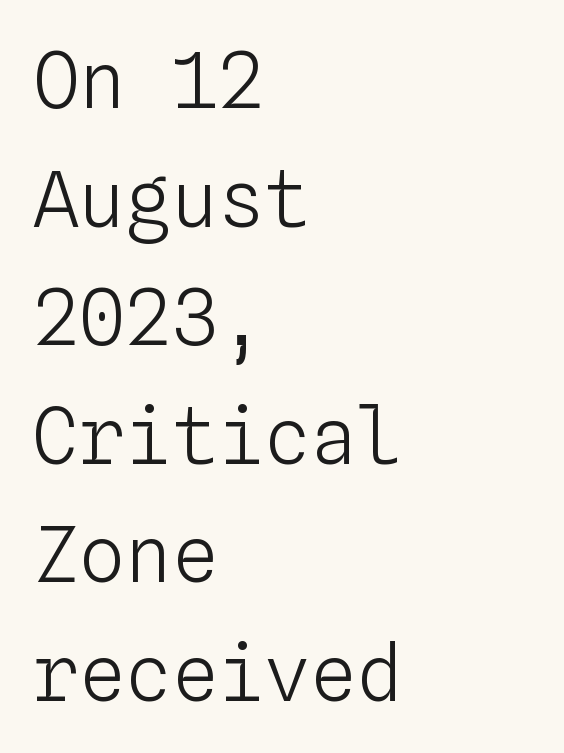
The image shows 77 px light type, upright, monospaced; set left-aligned, normal line spacing (1.54x), normal letter spacing, not underlined; low stroke contrast and a medium x-height.
